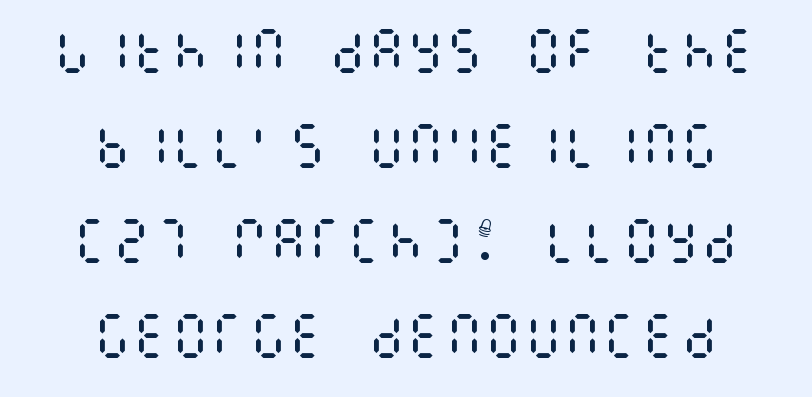
{"italic": "no", "bold": "no", "weight": "regular", "width": "condensed", "stroke_contrast": "medium", "x_height": "large", "underline": "no", "align": "center", "line_spacing": "loose", "line_spacing_ratio": 1.94, "letter_spacing": "normal", "letter_spacing_em": 0.0, "glyph_px": 49}
